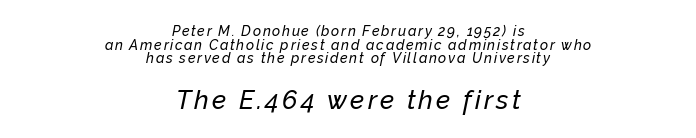
Size contrast runs from small at the top to large at the bottom. Horizontal alignment here is central, giving a formal, balanced look. The glyphs are unaccompanied by any horizontal stroke below them. This sample trades vertical openness for compactness between lines. Tall strokes in this sample are angled rather than plumb.
